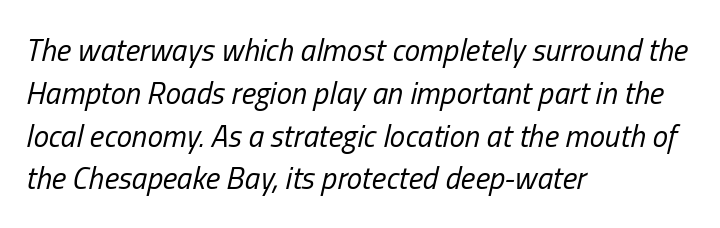
Notice how the stems are inclined rather than vertical — that's the hallmark of italics. Leading matches the norm, producing a regular column. Each row of text sits above clean, open space. This reads as an unemphasized weight, regular at the heaviest. All the whitespace from short lines collects on the right. Proportional: the letters do not fall into vertical columns.
